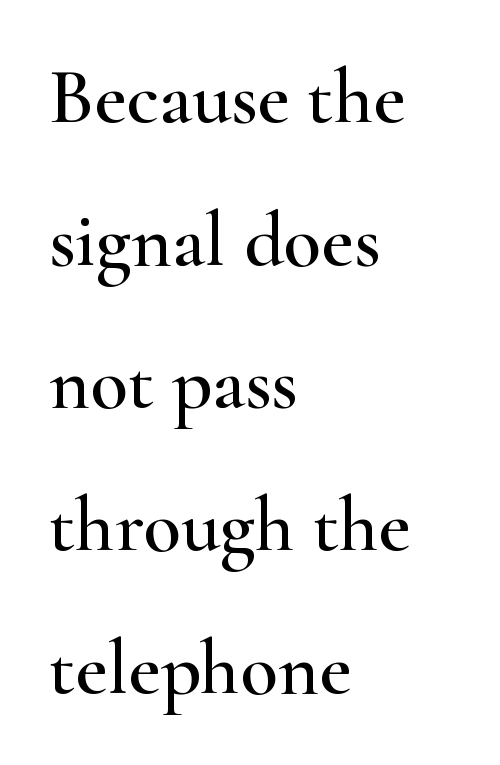
{"serif": "yes", "italic": "no", "width": "wide", "stroke_contrast": "high", "x_height": "small", "monospaced": "no", "underline": "no", "align": "left", "line_spacing_ratio": 1.83, "letter_spacing": "normal", "letter_spacing_em": 0.0, "glyph_px": 78}
